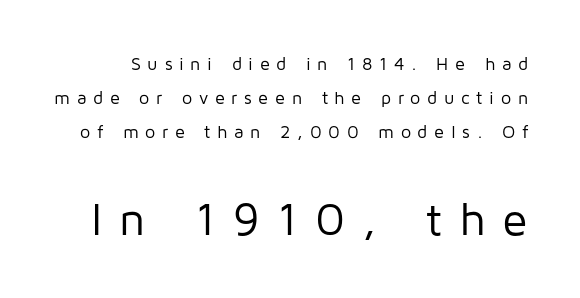
The image shows 46 px regular-weight sans-serif type, upright; set line spacing 1.88x, unusually wide letter spacing (+0.37 em), not underlined; the second (bottom) block is 2.56x larger; low stroke contrast and a medium x-height.
